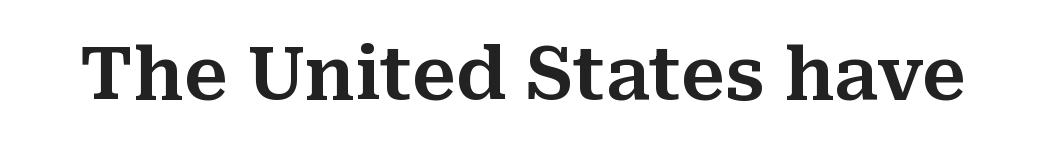
Glyph-to-glyph distance matches everyday printed text. This sample has the flowing, uneven cadence of proportional lettering. Nobody drew a line under any word here. Is this a sans? No — the strokes have serifs. Posture: upright roman.
